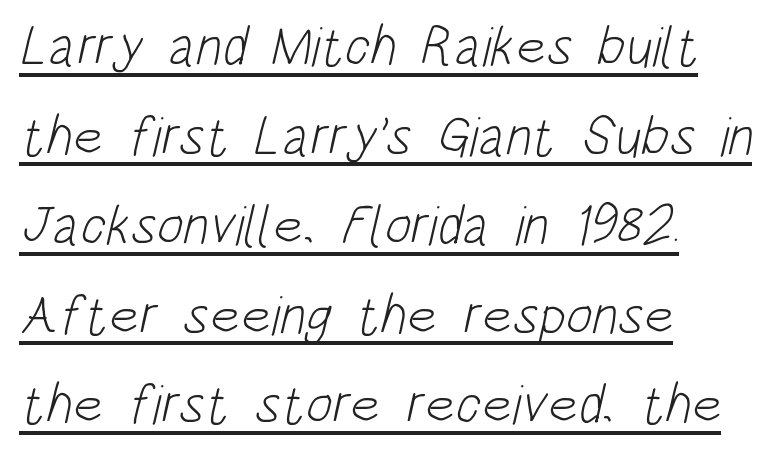
Has an underline been added? It has. Stems here are at most as thick as an everyday book face. Summary of vertical rhythm: regular, with standard interline spacing. Think of a printed novel: that variable character pitch is what you see here. You could call the tracking neutral — neither tight nor loose.
